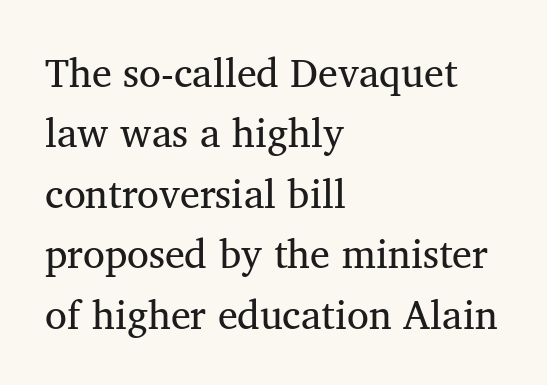
The text was rendered using a seriffed face with decorative stroke endings. Between one letter and the next there's only the usual sliver of space. Anything drawn beneath the words? Only blank space. The face used here is proportionally spaced, like ordinary book or web type. The lines in this sample share a left origin and differ only in where they stop.
